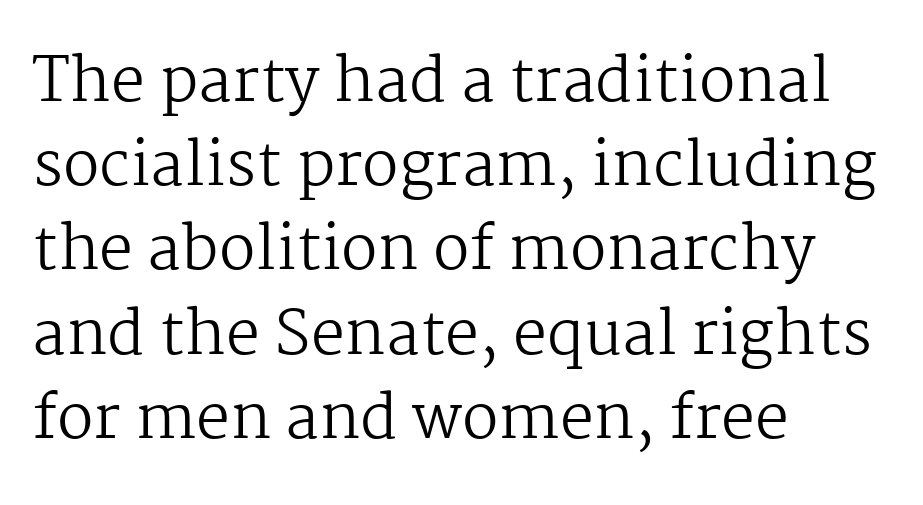
The image shows 61 px regular-weight serif type, upright; set left-aligned, normal line spacing (1.38x), normal letter spacing, not underlined; medium stroke contrast and a medium x-height.
